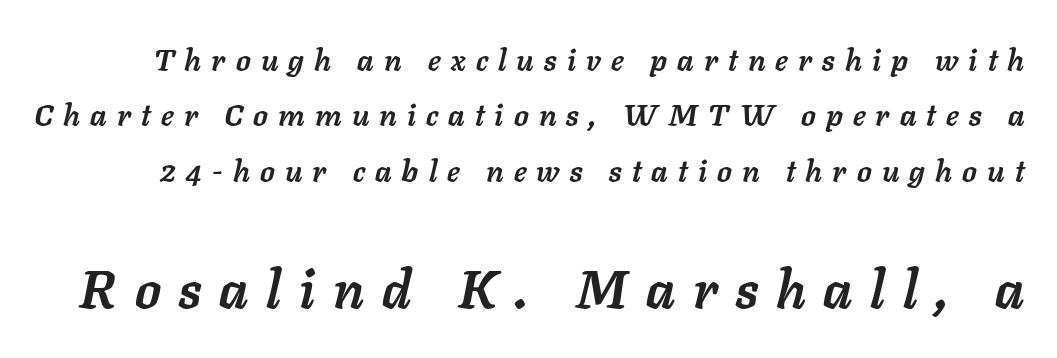
The sample has been set heavy, in full bold. Rule under the text: the space is simply empty. Tracking here is generous; glyphs stand well apart from one another. In this sample the second text group is rendered at the bigger scale.
